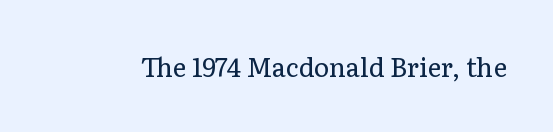
Q: Is the text bold? A: No.
Q: Is the text italic (slanted)? A: No, it is upright.
Q: Is the text underlined? A: No.
Q: Is the spacing between letters normal or unusually wide? A: Normal.
